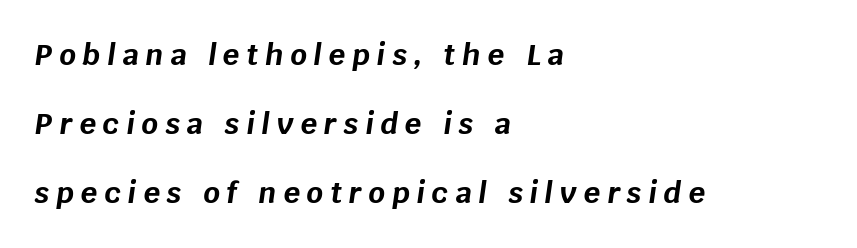
In terms of letterspacing, this is a distinctly airy, spread setting. Leading: increased. The ragged edge is on the right, which tells us the setting is flush left. Proportional: the letters do not fall into vertical columns.
